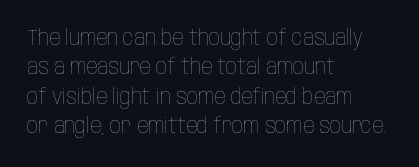
{"italic": "no", "bold": "no", "underline": "no", "align": "left", "line_spacing": "normal", "line_spacing_ratio": 1.34, "letter_spacing": "normal", "letter_spacing_em": 0.0, "glyph_px": 22}
